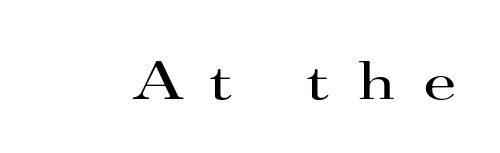
Q: Is the text bold? A: No.
Q: Is the text italic (slanted)? A: No, it is upright.
Q: Is the typeface a serif or a sans-serif typeface? A: Serif.
Q: Is the text underlined? A: No.
Q: Is the spacing between letters normal or unusually wide? A: Unusually wide.
Q: Width (condensed, normal, or wide)? A: Wide.
Q: Stroke contrast? A: High.
Q: x-height? A: Small.
Q: Monospaced? A: No.
